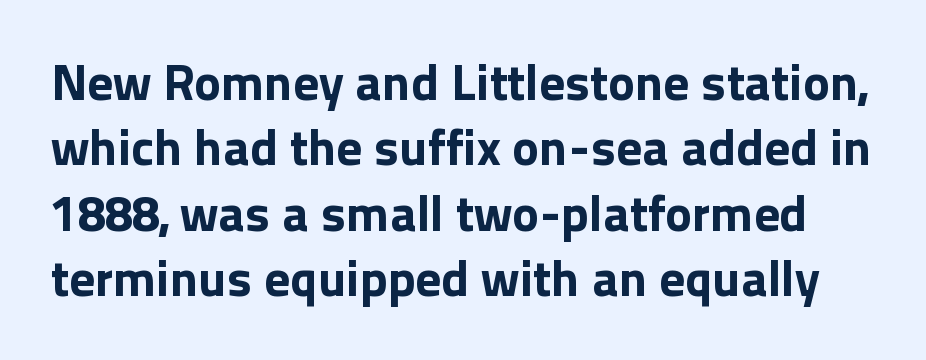
The image shows 51 px bold sans-serif type, upright; set normal line spacing (1.28x), normal letter spacing, not underlined; a medium x-height.
